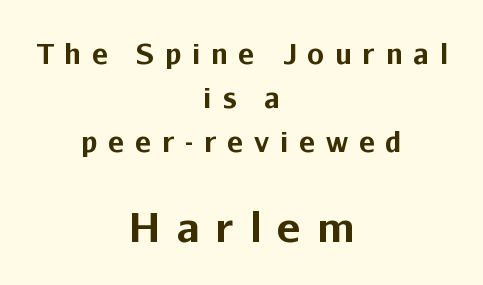
When letters stand straight like this, we call the style roman or upright. Does the bottom block carry the larger type? Yes, it does. Leading matches the norm, producing a regular column. These lines stack symmetrically, like a column narrowing and widening about its center. Someone cranked the tracking dial way up on this one. Examine the stroke ends and you'll find no serifs.
